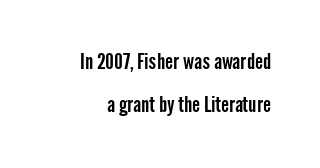
Q: Is the text italic (slanted)? A: No, it is upright.
Q: Is the text underlined? A: No.
Q: Is the spacing between letters normal or unusually wide? A: Normal.
Q: Is the spacing between lines tight, normal or loose? A: Loose.
